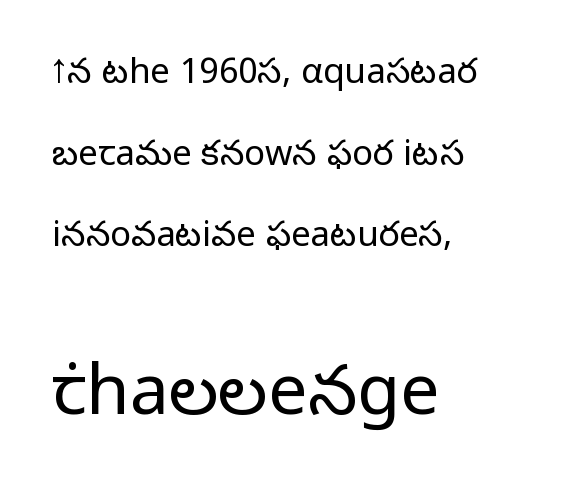
{"serif": "no", "italic": "no", "bold": "no", "weight": "light", "width": "normal", "stroke_contrast": "low", "x_height": "medium", "monospaced": "no", "underline": "no", "align": "left", "line_spacing": "loose", "line_spacing_ratio": 2.33, "letter_spacing": "normal", "letter_spacing_em": 0.0, "larger_block": "second", "size_ratio": 2.0, "glyph_px": 70}
